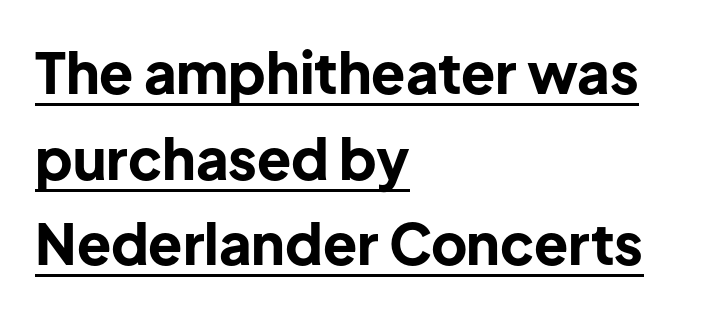
Characters remain perfectly vertical along every line. Note the varied advance widths — an 'i' is clearly narrower than an 'm'. The designer left line spacing at the default. Are there feet on the stems? There aren't — it's a sans. How are the letters spaced? Ordinarily, with no added tracking.
